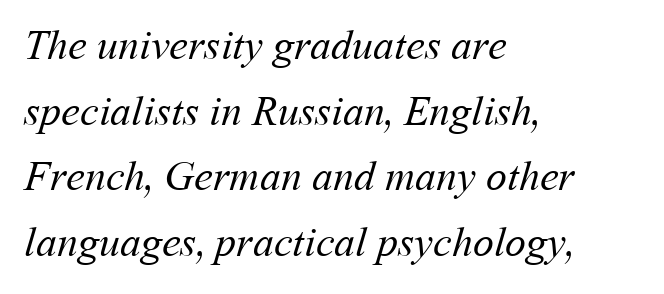
{"bold": "no", "weight": "regular", "width": "normal", "stroke_contrast": "medium", "x_height": "medium", "monospaced": "no", "underline": "no", "align": "left", "line_spacing": "normal", "line_spacing_ratio": 1.56, "letter_spacing": "normal", "letter_spacing_em": 0.0, "glyph_px": 42}
